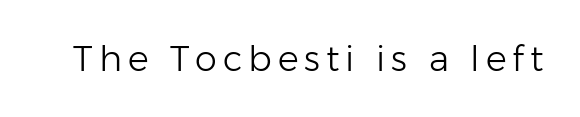
Q: Is the text bold? A: No.
Q: Is the text italic (slanted)? A: No, it is upright.
Q: Is the typeface a serif or a sans-serif typeface? A: Sans-serif.
Q: Is the text underlined? A: No.
Q: Width (condensed, normal, or wide)? A: Normal.
Q: Stroke contrast? A: Low.
Q: x-height? A: Medium.
Q: Monospaced? A: No.
